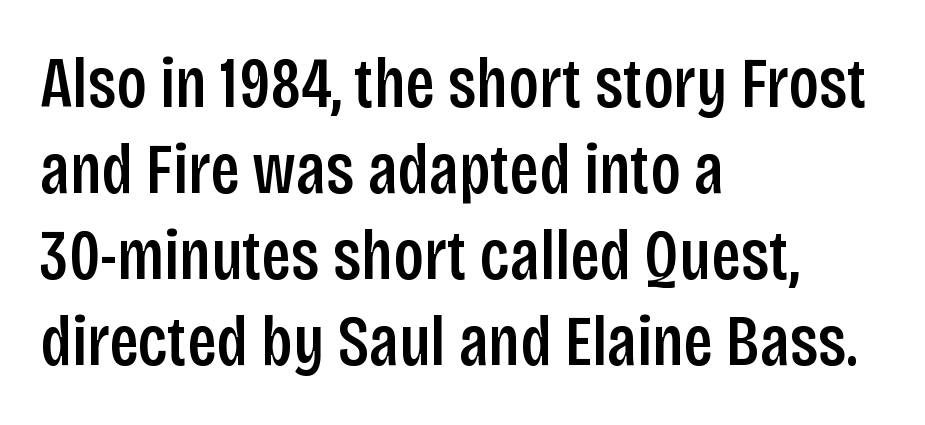
{"serif": "no", "italic": "no", "width": "condensed", "stroke_contrast": "low", "x_height": "large", "monospaced": "no", "underline": "no", "align": "left", "line_spacing_ratio": 1.21, "letter_spacing": "normal", "letter_spacing_em": 0.0, "glyph_px": 71}
